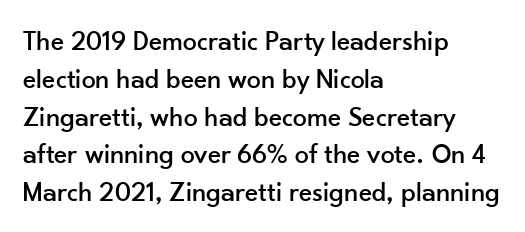
{"serif": "no", "italic": "no", "width": "normal", "stroke_contrast": "low", "x_height": "small", "monospaced": "no", "underline": "no", "align": "left", "line_spacing": "normal", "line_spacing_ratio": 1.35, "letter_spacing": "normal", "letter_spacing_em": 0.0, "glyph_px": 28}
